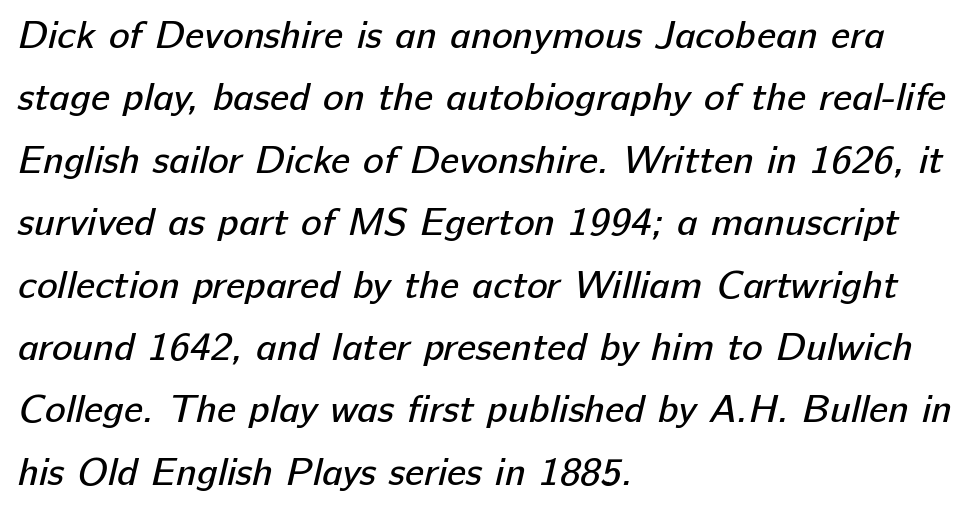
The image shows 39 px regular-weight sans-serif type; set left-aligned, normal line spacing (1.6x), normal letter spacing, not underlined; low stroke contrast and a medium x-height.
